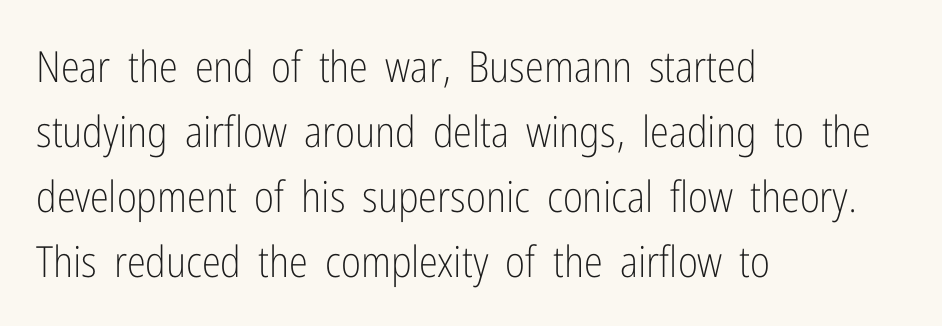
The image shows 43 px light, condensed sans-serif type, upright; set left-aligned, normal line spacing (1.51x), normal letter spacing, not underlined; low stroke contrast and a medium x-height.
